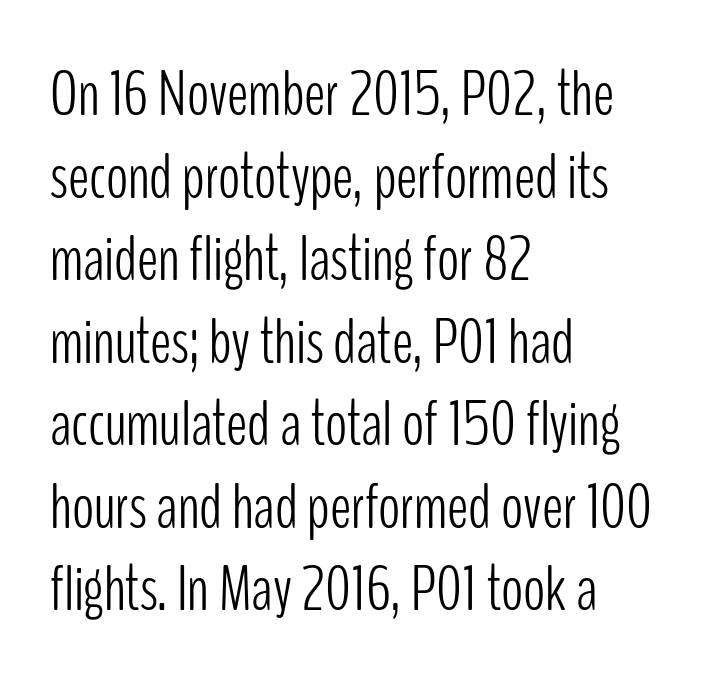
The image shows 65 px light, condensed sans-serif type, upright; set left-aligned, normal line spacing (1.27x), normal letter spacing, not underlined; low stroke contrast and a medium x-height.
